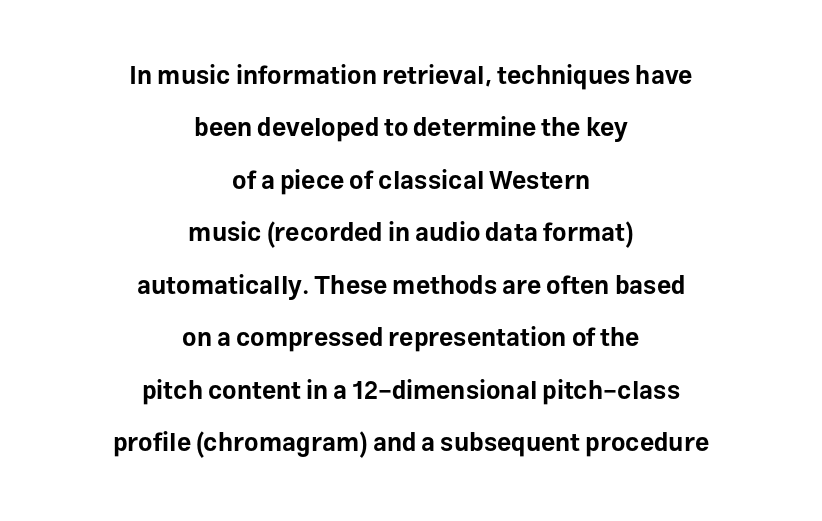
As a designer I'd log this as weight 700, bold. Each line is balanced around a shared central axis. The specimen reads as upright at a glance. The space beneath each line is pristine and unruled.
